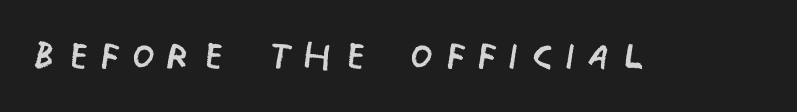
You can tell from the bare stems that sans-serif type was used. Just letters on the line, the space beneath them empty. Spacing verdict: proportional, widths tailored to each character. Weight: in the light-to-regular range. Here the glyphs are tracked loosely, breaking word shapes into spaced letters.
